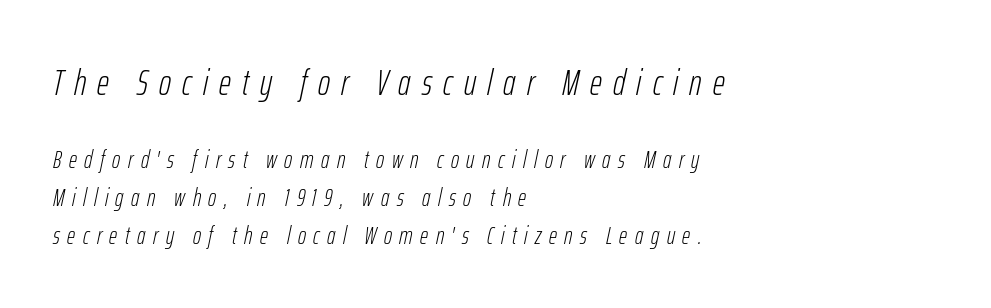
Q: Is the text bold? A: No.
Q: Is the text italic (slanted)? A: Yes, it leans right by about 12 degrees.
Q: Is the text underlined? A: No.
Q: How is the paragraph aligned? A: Left-aligned.
Q: Is the spacing between letters normal or unusually wide? A: Unusually wide.
Q: Is the spacing between lines tight, normal or loose? A: Normal.
Q: Which block of text is set in a larger size, the first (top) or the second (bottom)? A: The first (top) one.
Q: Width (condensed, normal, or wide)? A: Condensed.
Q: Stroke contrast? A: Low.
Q: x-height? A: Medium.
Q: Monospaced? A: No.
